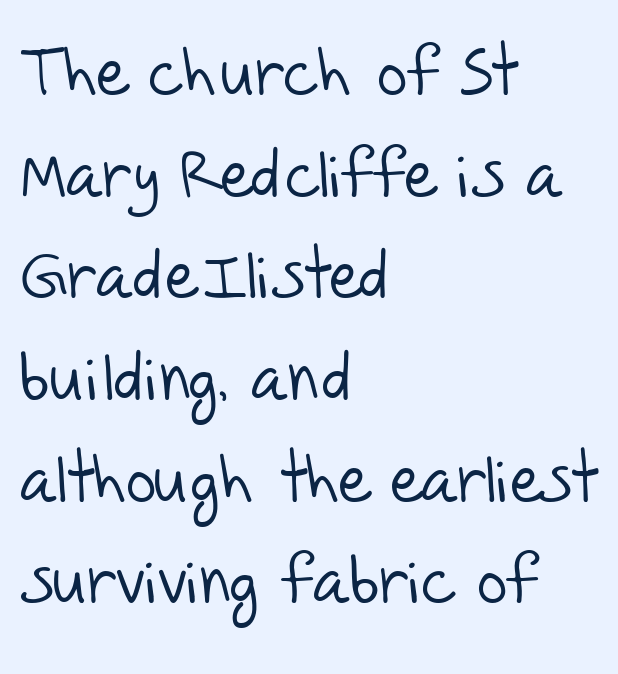
Q: Is the text bold? A: No.
Q: Is the typeface a serif or a sans-serif typeface? A: Sans-serif.
Q: Is the text underlined? A: No.
Q: How is the paragraph aligned? A: Left-aligned.
Q: Is the spacing between letters normal or unusually wide? A: Normal.
Q: Is the spacing between lines tight, normal or loose? A: Normal.
Q: Width (condensed, normal, or wide)? A: Normal.
Q: Stroke contrast? A: Low.
Q: x-height? A: Large.
Q: Monospaced? A: No.
